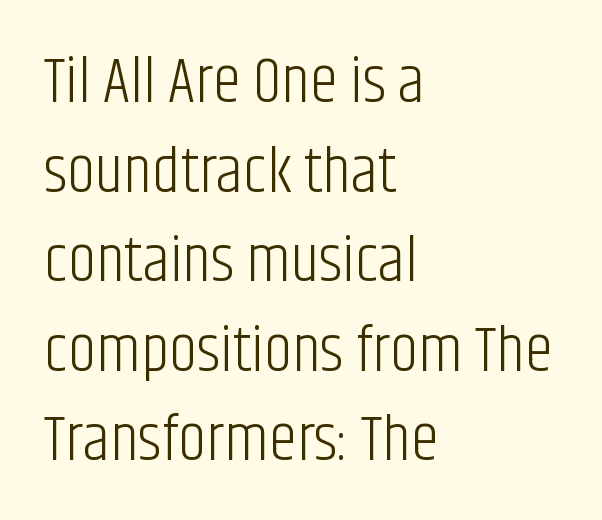
Look at the tracking — it's just the regular setting, nothing added. A light-to-regular cut is what we see here. Looks like regular typesetting: each glyph gets only the width it needs. Ordinary non-slanted type is in use. A classic flush-left, rag-right setting is used for this passage.
